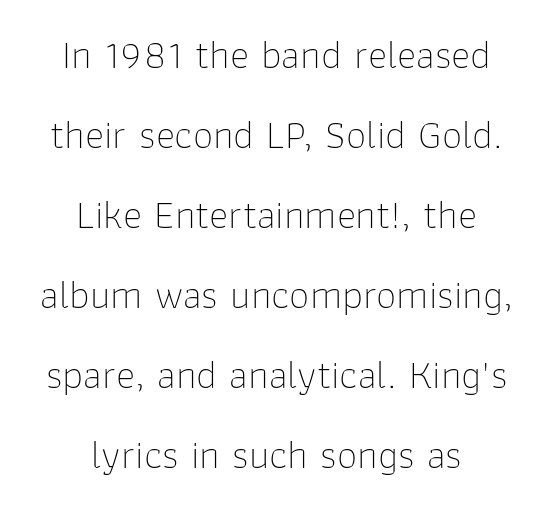
{"serif": "no", "italic": "no", "bold": "no", "weight": "thin", "width": "normal", "stroke_contrast": "low", "x_height": "medium", "monospaced": "no", "underline": "no", "align": "center", "line_spacing": "loose", "line_spacing_ratio": 1.95, "letter_spacing": "normal", "letter_spacing_em": 0.0, "glyph_px": 41}
